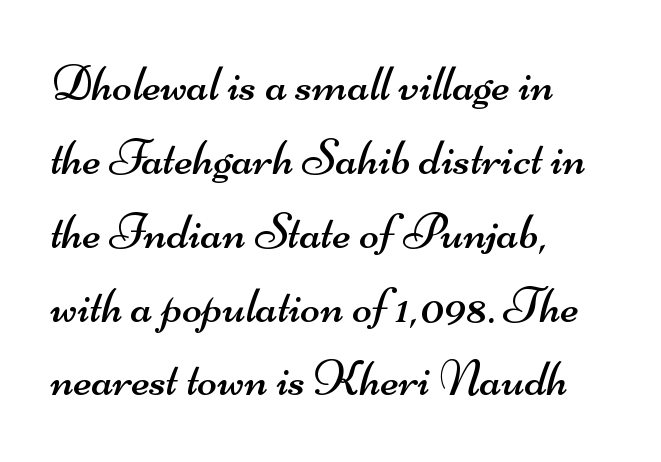
The image shows 52 px regular-weight, wide sans-serif type; set left-aligned, normal line spacing (1.42x), normal letter spacing, not underlined; medium stroke contrast and a small x-height.
